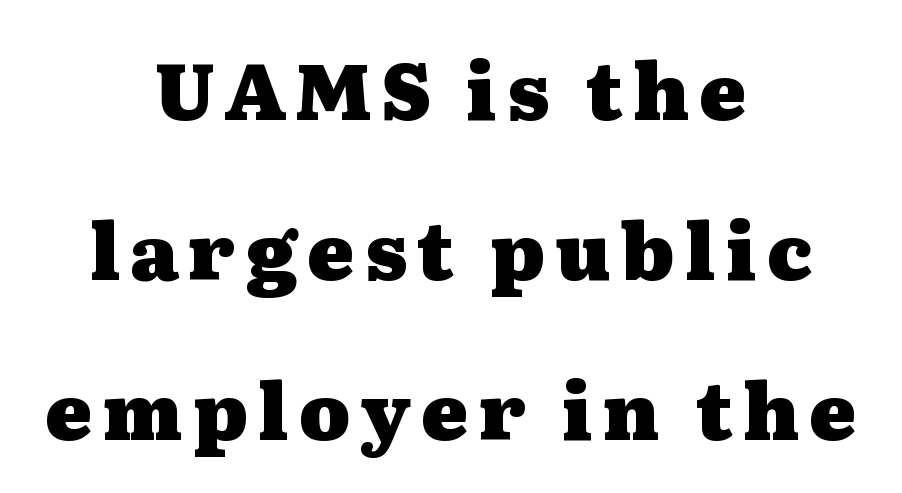
Leftover space on each line is divided equally before and after the words. The specimen reads as upright at a glance. Strong, thick strokes mark this as bold type. The zone under the glyphs is completely vacant.
